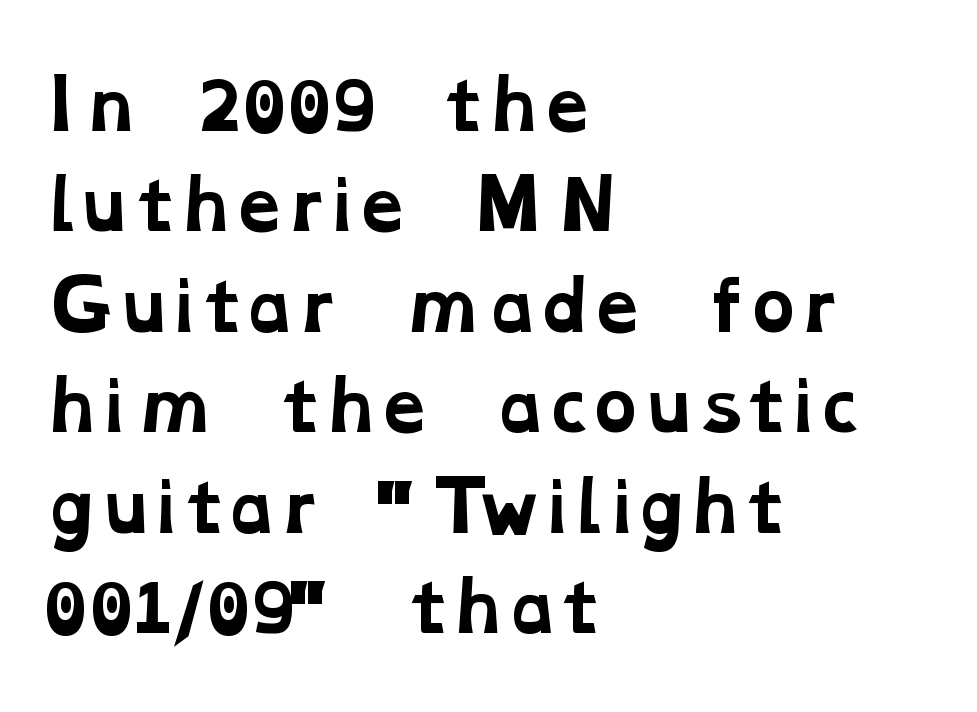
Q: Is the text bold? A: Yes.
Q: Is the typeface a serif or a sans-serif typeface? A: Serif.
Q: Is the text underlined? A: No.
Q: How is the paragraph aligned? A: Left-aligned.
Q: Is the spacing between letters normal or unusually wide? A: Normal.
Q: Is the spacing between lines tight, normal or loose? A: Normal.
Q: Width (condensed, normal, or wide)? A: Wide.
Q: Stroke contrast? A: Low.
Q: x-height? A: Medium.
Q: Monospaced? A: No.
